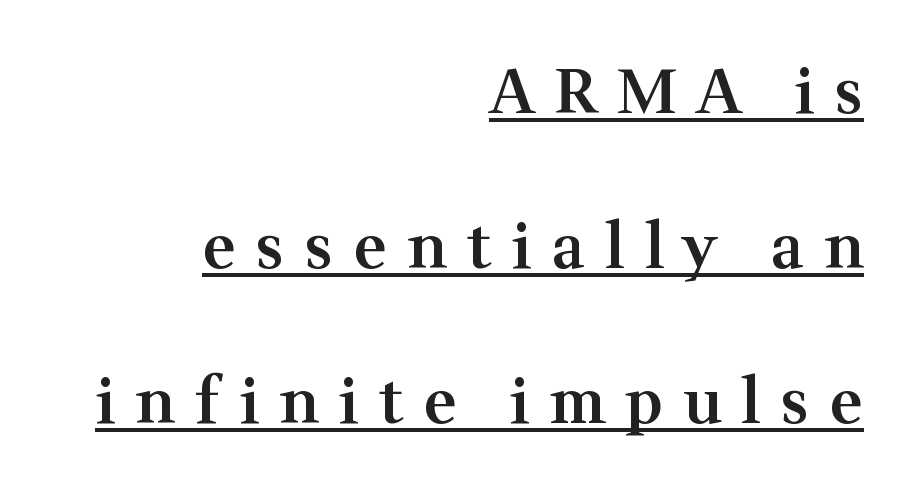
Q: Is the text bold? A: Semi-bold.
Q: Is the text italic (slanted)? A: No, it is upright.
Q: Is the typeface a serif or a sans-serif typeface? A: Serif.
Q: Is the text underlined? A: Yes.
Q: How is the paragraph aligned? A: Right-aligned.
Q: Is the spacing between letters normal or unusually wide? A: Unusually wide.
Q: Is the spacing between lines tight, normal or loose? A: Loose.
Q: Width (condensed, normal, or wide)? A: Normal.
Q: Stroke contrast? A: Medium.
Q: x-height? A: Medium.
Q: Monospaced? A: No.
